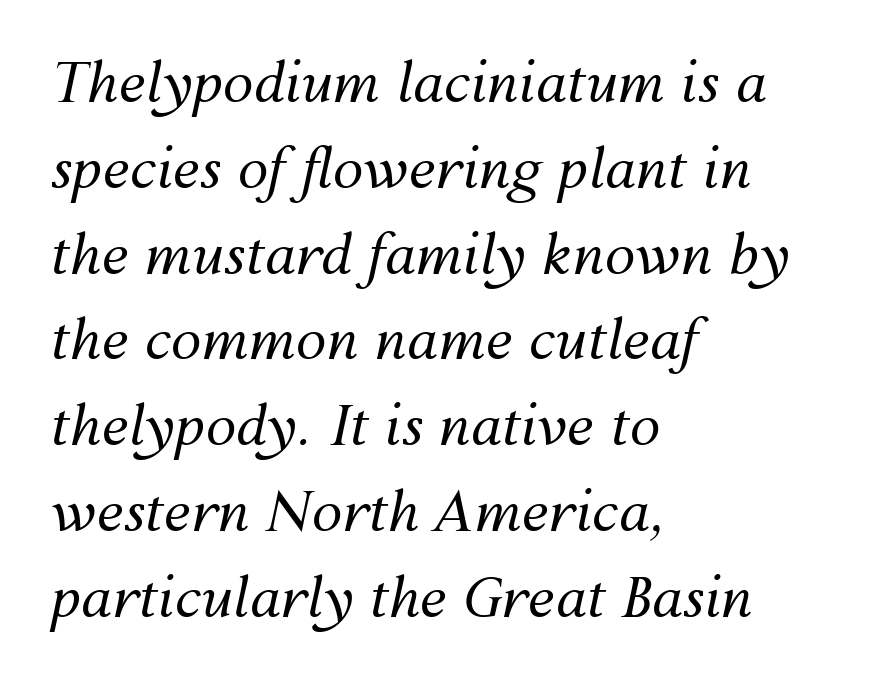
The image shows 55 px regular-weight type, italic (leaning right); set left-aligned, normal line spacing (1.56x), normal letter spacing, not underlined; medium stroke contrast and a medium x-height.
